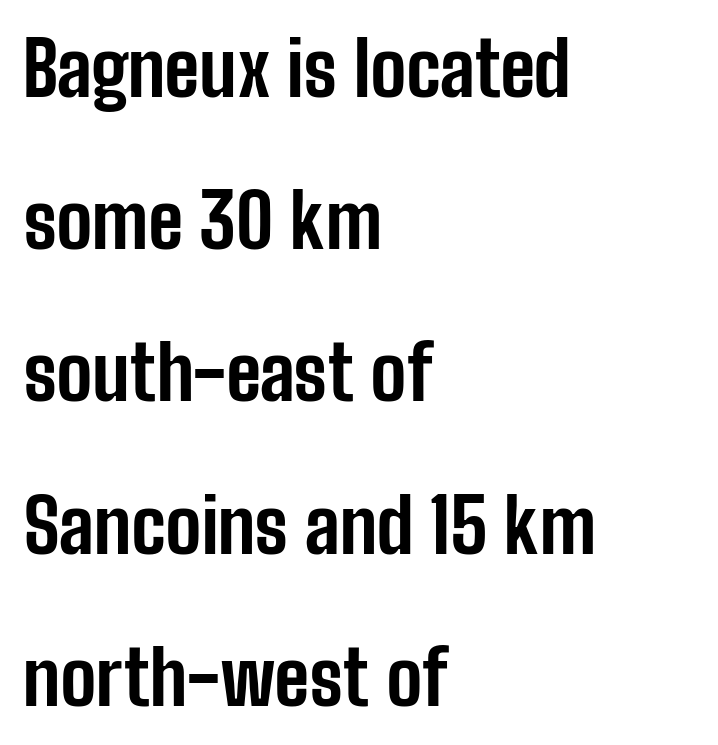
Q: Is the text bold? A: Yes.
Q: Is the text italic (slanted)? A: No, it is upright.
Q: Is the typeface a serif or a sans-serif typeface? A: Sans-serif.
Q: Is the text underlined? A: No.
Q: How is the paragraph aligned? A: Left-aligned.
Q: Is the spacing between letters normal or unusually wide? A: Normal.
Q: Is the spacing between lines tight, normal or loose? A: Loose.
Q: Width (condensed, normal, or wide)? A: Condensed.
Q: Stroke contrast? A: Low.
Q: x-height? A: Medium.
Q: Monospaced? A: No.
